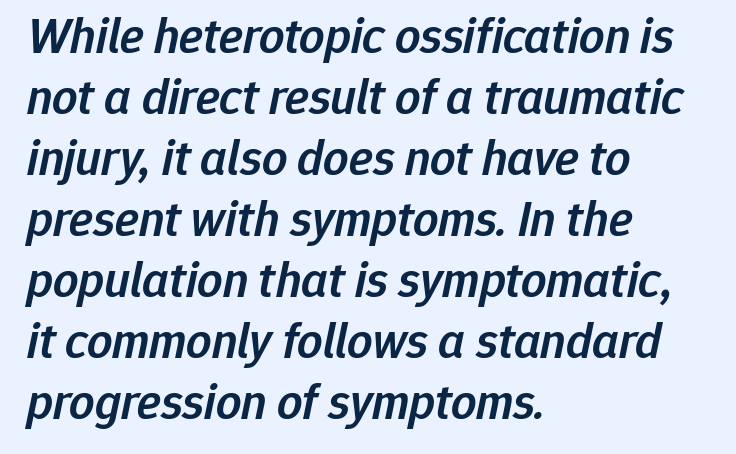
The image shows 50 px semibold type, italic (leaning right); set left-aligned, line spacing 1.22x, normal letter spacing, not underlined; low stroke contrast and a medium x-height.
